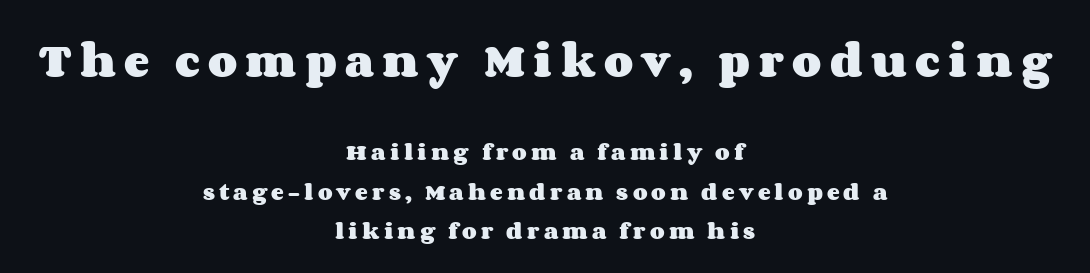
The image shows 38 px heavy, wide type, upright; set centered, loose line spacing (2.08x), unusually wide letter spacing (+0.22 em), not underlined; the first (top) block is 2.0x larger; medium stroke contrast and a large x-height.
